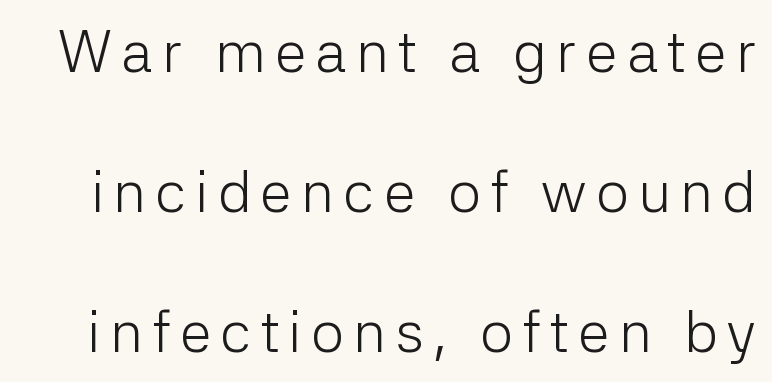
Grotesque or geometric, the face here clearly has no serifs. This is the regular roman posture of the typeface. These glyphs show unthickened strokes, regular width or finer. Students, observe: this is what heavily led, spacious text looks like. The passage shown is not underscored anywhere. Note the varied advance widths — an 'i' is clearly narrower than an 'm'.
